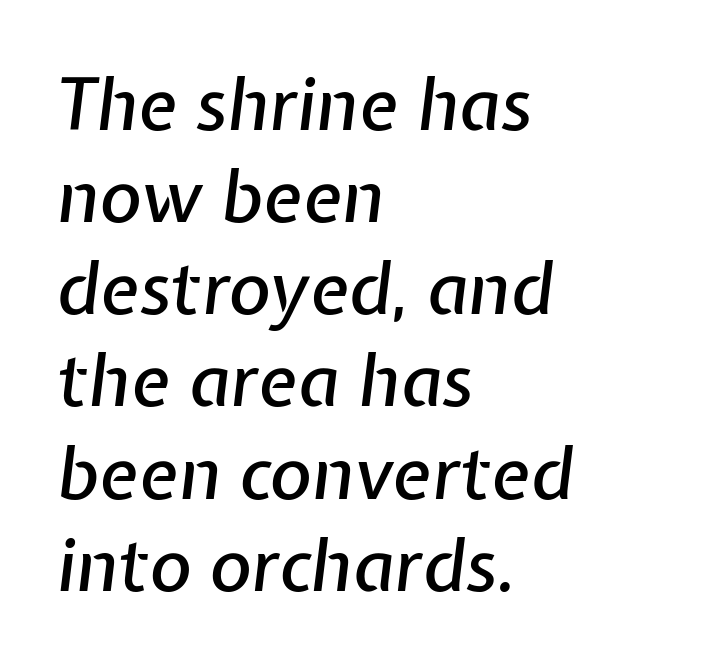
The image shows 72 px text type, italic (leaning right); set left-aligned, normal line spacing (1.28x), normal letter spacing, not underlined; low stroke contrast and a medium x-height.
